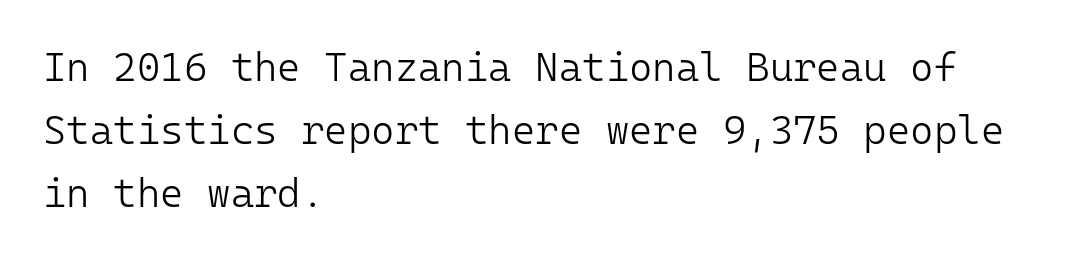
Whoever set this chose a conventional vertical rhythm. Each line starts at the same left margin while the right side varies. Stems here are at most as thick as an everyday book face. Posture: straight, roman, zero tilt.
